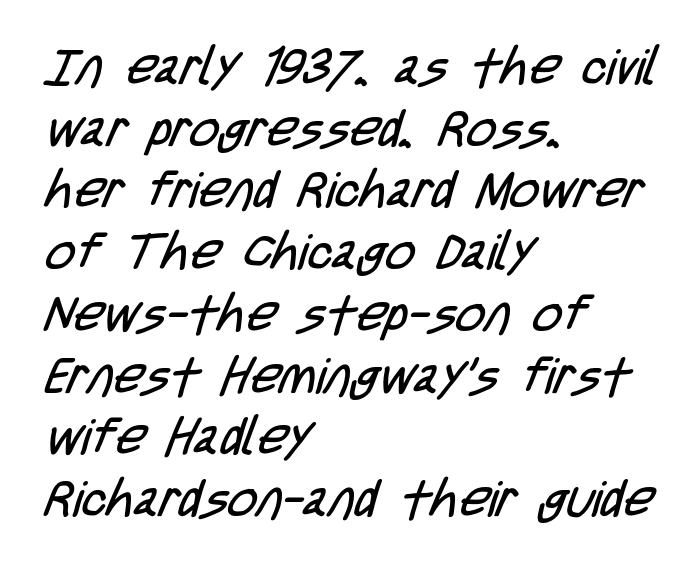
This is not heavy type; no bold has been used. Spacing verdict: proportional, widths tailored to each character. Font category for this specimen: sans-serif. Short and long lines alike share a common starting point at left. Type without underlining.
